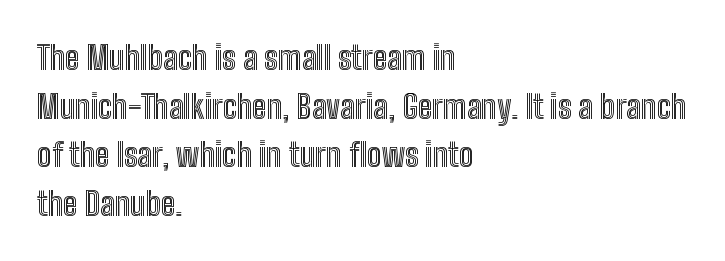
The image shows 33 px condensed type, upright; set left-aligned, normal line spacing (1.47x), normal letter spacing, not underlined; a medium x-height.
